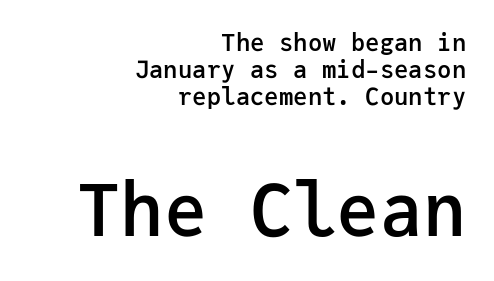
This sample has the even, mechanical cadence of fixed-width lettering. Just letters on the line, the space beneath them empty. Summary of vertical rhythm: compact, with narrow interline spacing. The paragraph shown leans on its right margin. Does the weight exceed regular? Yes, but only to semibold. Grotesque or geometric, the face here clearly has no serifs.
